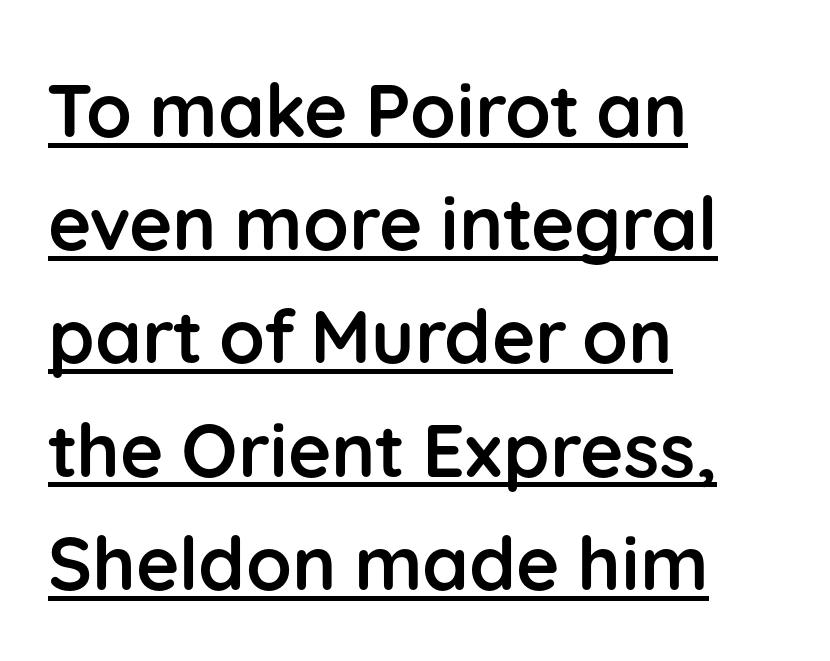
{"serif": "no", "italic": "no", "bold": "yes", "weight": "semibold", "width": "normal", "stroke_contrast": "low", "x_height": "medium", "monospaced": "no", "underline": "yes", "align": "left", "line_spacing": "normal", "line_spacing_ratio": 1.53, "letter_spacing": "normal", "letter_spacing_em": 0.0, "glyph_px": 74}
